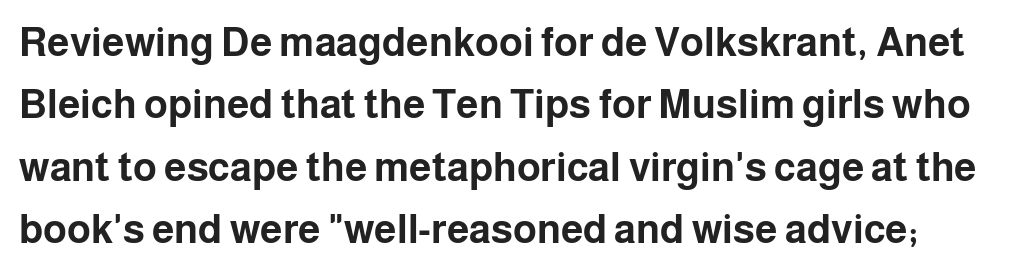
{"serif": "no", "italic": "no", "bold": "yes", "weight": "bold", "width": "normal", "stroke_contrast": "low", "x_height": "medium", "monospaced": "no", "underline": "no", "line_spacing": "normal", "line_spacing_ratio": 1.56, "letter_spacing": "normal", "letter_spacing_em": 0.0, "glyph_px": 40}
